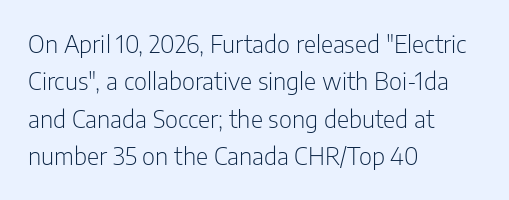
Evenly set lines give the paragraph a standard silhouette. Here the glyphs are tracked normally, forming tight word shapes. Rule under the text: the space is simply empty. Italic? Not at all — the glyphs are vertical. These glyphs show unthickened strokes, regular width or finer.
